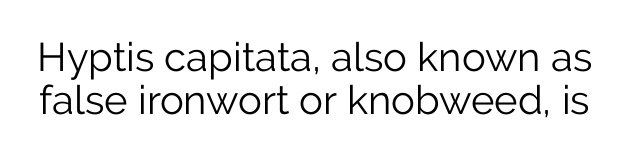
{"serif": "no", "italic": "no", "bold": "no", "weight": "light", "width": "normal", "stroke_contrast": "low", "x_height": "medium", "monospaced": "no", "underline": "no", "line_spacing": "tight", "line_spacing_ratio": 1.07, "letter_spacing": "normal", "letter_spacing_em": 0.0, "glyph_px": 40}
